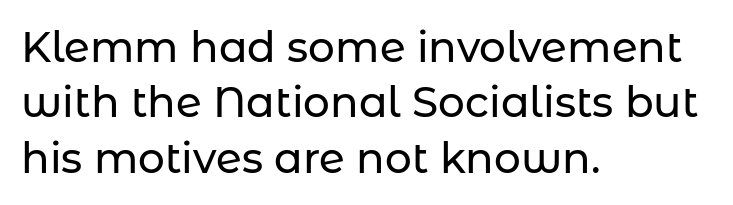
{"serif": "no", "italic": "no", "width": "normal", "stroke_contrast": "low", "x_height": "medium", "monospaced": "no", "underline": "no", "align": "left", "line_spacing": "normal", "line_spacing_ratio": 1.32, "letter_spacing": "normal", "letter_spacing_em": 0.0, "glyph_px": 42}
